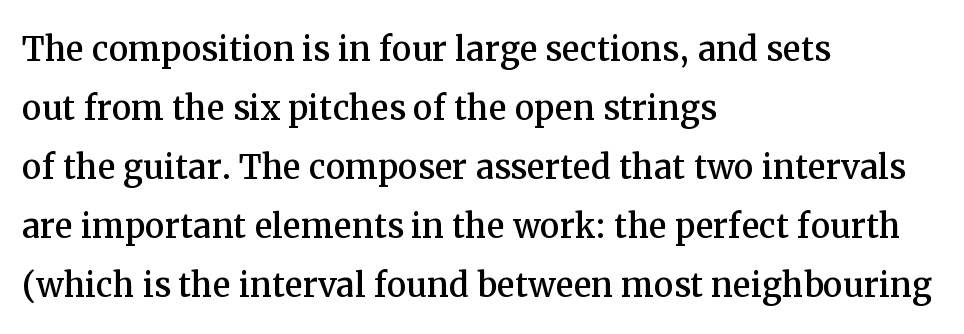
The space directly below the letters is spotless. The letters stand straight up with perfectly vertical stems. The setting favours the left margin, as ordinary paragraphs usually do. The horizontal fit of the characters is conventional and even.
